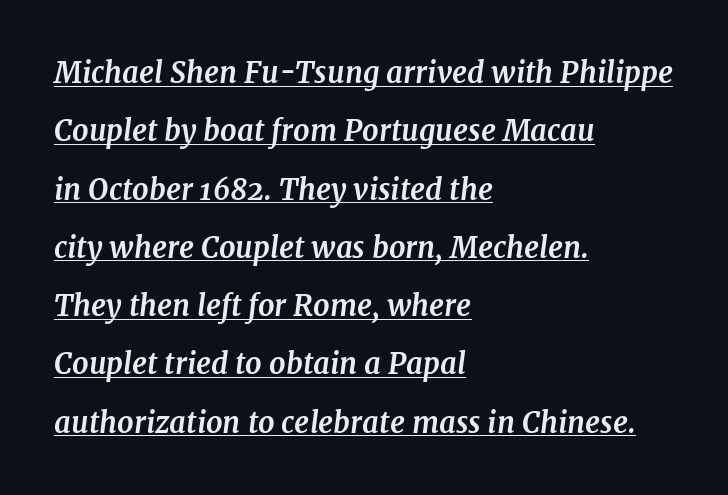
{"serif": "yes", "italic": "yes", "lean": "right", "slant_degrees": 7, "bold": "yes", "weight": "bold", "width": "normal", "stroke_contrast": "medium", "x_height": "medium", "monospaced": "no", "underline": "yes", "align": "left", "line_spacing": "loose", "line_spacing_ratio": 2.01, "letter_spacing": "normal", "letter_spacing_em": 0.0, "glyph_px": 29}
